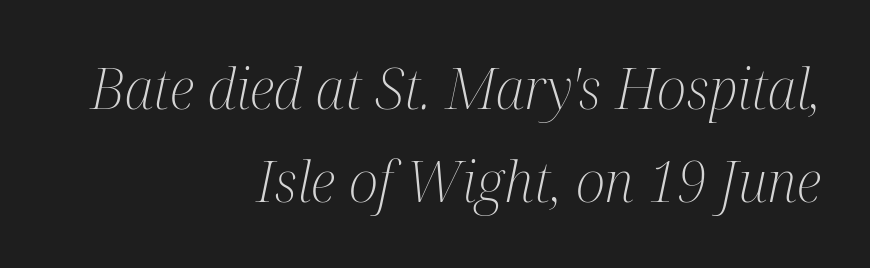
The image shows 56 px light, condensed serif type, italic (leaning right); set right-aligned, normal line spacing (1.66x), normal letter spacing, not underlined; medium stroke contrast and a medium x-height.
